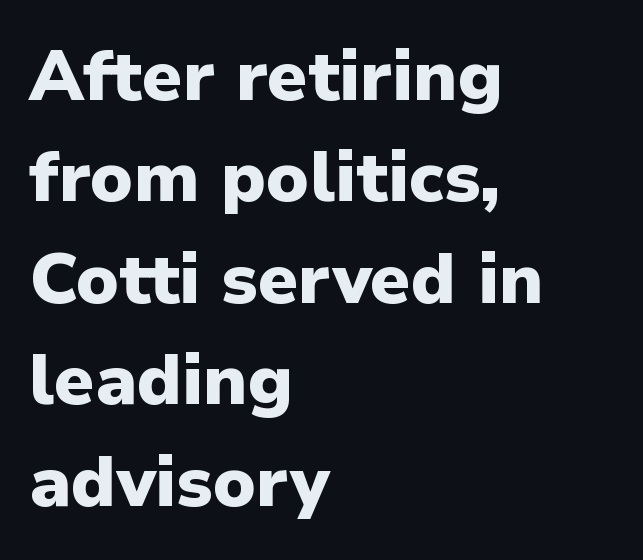
Q: Is the text bold? A: Yes.
Q: Is the text italic (slanted)? A: No, it is upright.
Q: Is the typeface a serif or a sans-serif typeface? A: Sans-serif.
Q: Is the text underlined? A: No.
Q: How is the paragraph aligned? A: Left-aligned.
Q: Is the spacing between letters normal or unusually wide? A: Normal.
Q: Is the spacing between lines tight, normal or loose? A: Normal.
Q: Width (condensed, normal, or wide)? A: Normal.
Q: Stroke contrast? A: Low.
Q: x-height? A: Medium.
Q: Monospaced? A: No.
